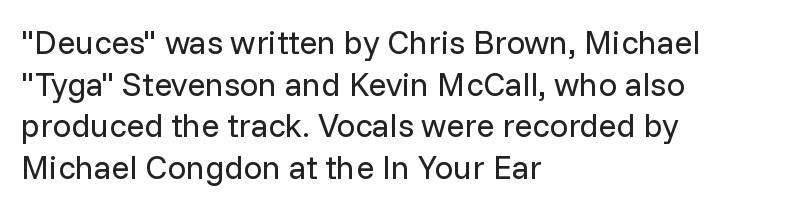
Q: Is the text bold? A: No.
Q: Is the text italic (slanted)? A: No, it is upright.
Q: Is the typeface a serif or a sans-serif typeface? A: Sans-serif.
Q: Is the text underlined? A: No.
Q: How is the paragraph aligned? A: Left-aligned.
Q: Is the spacing between letters normal or unusually wide? A: Normal.
Q: Is the spacing between lines tight, normal or loose? A: Normal.
Q: Width (condensed, normal, or wide)? A: Normal.
Q: Stroke contrast? A: Low.
Q: x-height? A: Medium.
Q: Monospaced? A: No.
